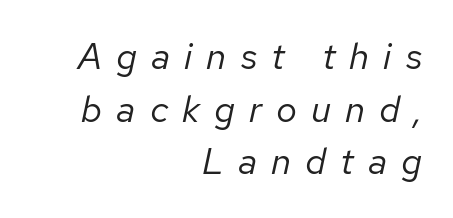
Words float on clear page, feet unadorned. A flush-right, rag-left setting is used for this passage. Tracking here is generous; glyphs stand well apart from one another. Characters are canted at an angle relative to the baseline's perpendicular. Note the varied advance widths — an 'i' is clearly narrower than an 'm'.
